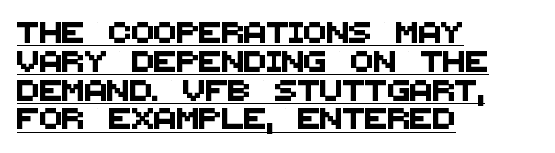
Q: Is the text underlined? A: Yes.
Q: How is the paragraph aligned? A: Left-aligned.
Q: Is the spacing between letters normal or unusually wide? A: Normal.
Q: Is the spacing between lines tight, normal or loose? A: Normal.
